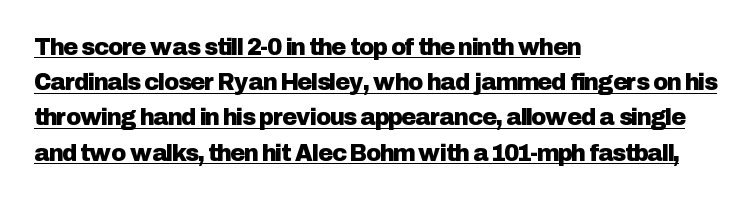
The sample's only ornament is a line tracing under the words. Does the copy run flush right? No — it runs flush left. The font's upright variant was chosen for this text. The letters sit at their default tracking, neither squeezed nor spread. Leading: standard.
